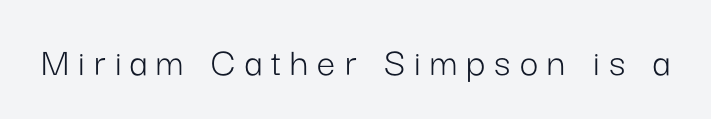
The typeface chosen for these lines omits serifs. Looks like regular typesetting: each glyph gets only the width it needs. Heaviness? Minimal to ordinary, like unemphasized prose. You can tell it's not italic because the verticals are truly vertical. Each word looks stretched out because of the extra space between its letters.
